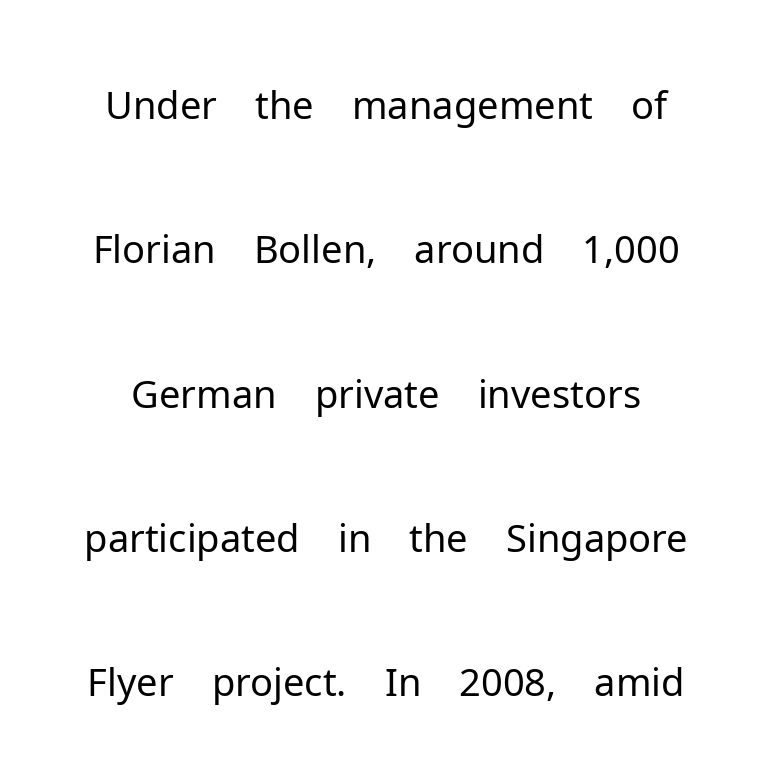
Q: Is the text bold? A: No.
Q: Is the text italic (slanted)? A: No, it is upright.
Q: Is the typeface a serif or a sans-serif typeface? A: Sans-serif.
Q: Is the text underlined? A: No.
Q: How is the paragraph aligned? A: Centered.
Q: Is the spacing between letters normal or unusually wide? A: Normal.
Q: Width (condensed, normal, or wide)? A: Normal.
Q: Stroke contrast? A: Low.
Q: x-height? A: Medium.
Q: Monospaced? A: No.
